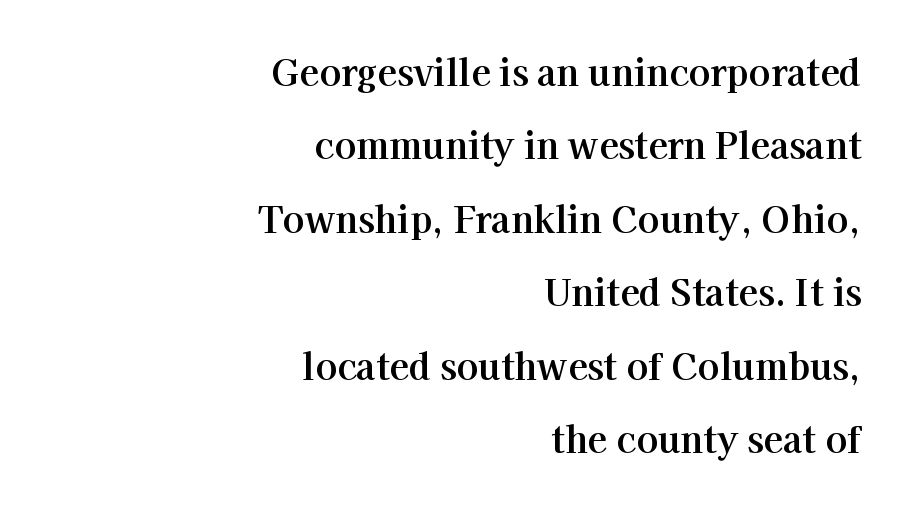
The image shows 36 px serif type, upright; set right-aligned, loose line spacing (2.04x), normal letter spacing, not underlined; high stroke contrast and a medium x-height.
